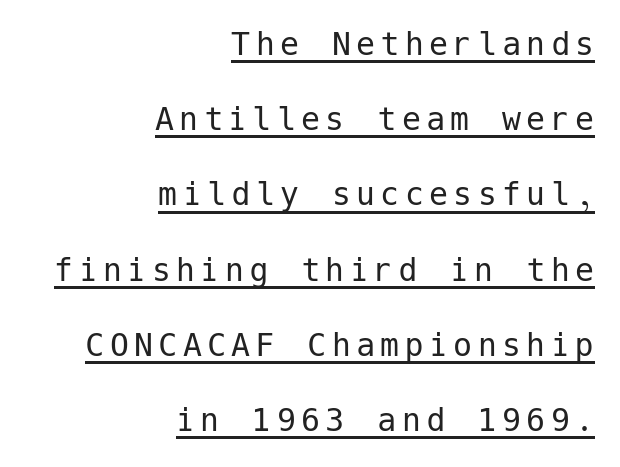
These lines stack with their right ends in a neat column. This is roman type, the default non-slanted kind. A typesetter would label this face a sans. The vertical gap from one line to the next is large. A baseline rule has been typeset under these characters. No chunkiness to these letters — they're not bold.
